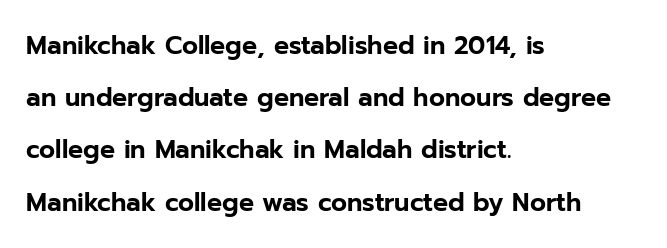
Q: Is the text italic (slanted)? A: No, it is upright.
Q: Is the text underlined? A: No.
Q: How is the paragraph aligned? A: Left-aligned.
Q: Is the spacing between letters normal or unusually wide? A: Normal.
Q: Is the spacing between lines tight, normal or loose? A: Loose.
